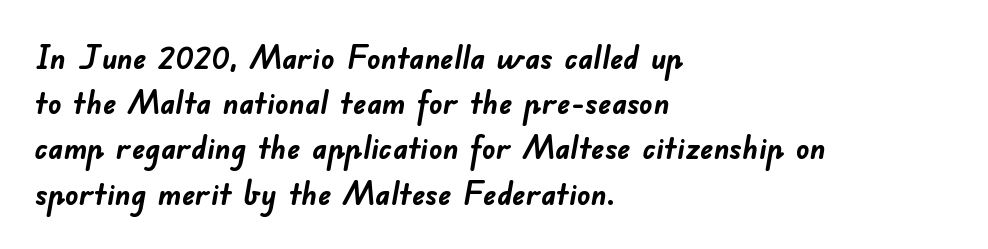
Observe the absence of serifs on each vertical stroke in this sample. The passage is arranged the way most books set body copy — flush left. This rendering leaves character spacing at its baseline value. The letters advance in unequal steps, a hallmark of proportional type.
